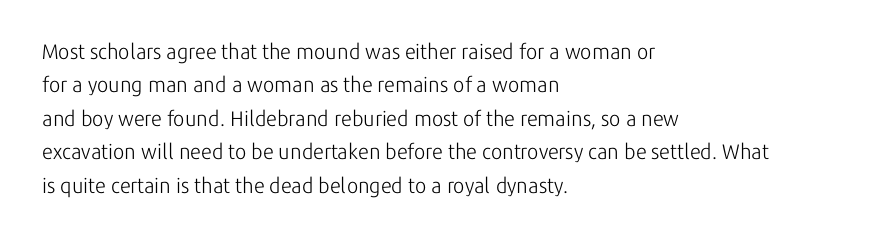
How would I describe the line gaps? Plain and ordinary. Weight: in the light-to-regular range. The type is set solid horizontally, with unmodified tracking. The lines are quadded left.
